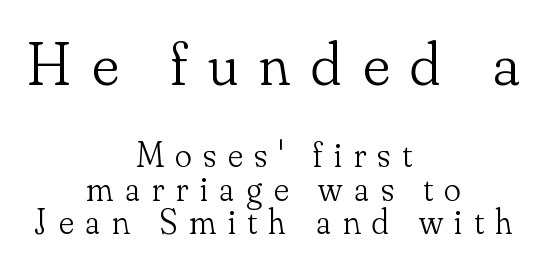
{"serif": "yes", "italic": "no", "bold": "no", "weight": "light", "width": "normal", "stroke_contrast": "low", "x_height": "small", "monospaced": "no", "underline": "no", "align": "center", "line_spacing": "tight", "line_spacing_ratio": 0.95, "letter_spacing": "wide", "letter_spacing_em": 0.34, "larger_block": "first", "size_ratio": 1.77, "glyph_px": 62}
